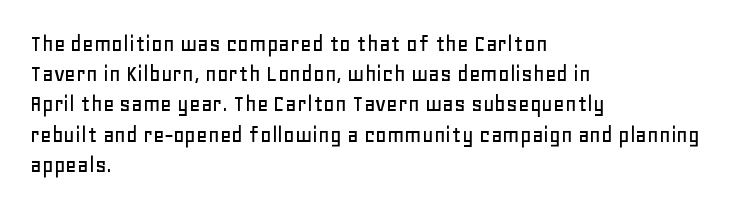
The image shows 25 px text type, upright; set left-aligned, line spacing 1.21x, normal letter spacing, not underlined.
